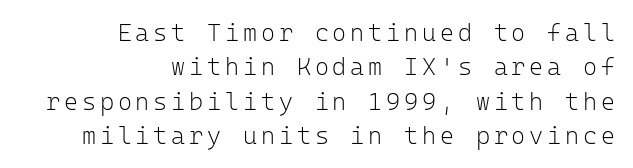
The image shows 24 px text type, upright; set right-aligned, normal line spacing (1.43x), not underlined.
